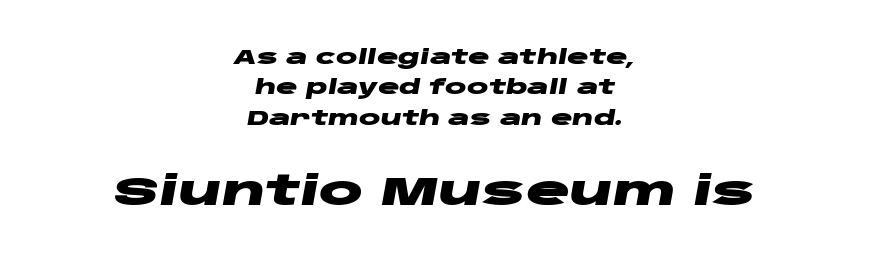
Q: Is the text bold? A: Yes.
Q: Is the text italic (slanted)? A: Yes, it leans right by about 10 degrees.
Q: Is the text underlined? A: No.
Q: How is the paragraph aligned? A: Centered.
Q: Is the spacing between letters normal or unusually wide? A: Normal.
Q: Is the spacing between lines tight, normal or loose? A: Normal.
Q: Which block of text is set in a larger size, the first (top) or the second (bottom)? A: The second (bottom) one.
Q: Width (condensed, normal, or wide)? A: Wide.
Q: Stroke contrast? A: Low.
Q: x-height? A: Large.
Q: Monospaced? A: No.
